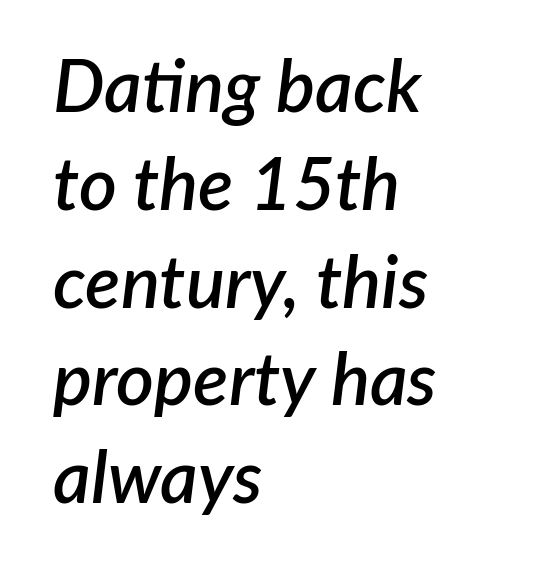
The image shows 73 px semibold type, italic (leaning right); set left-aligned, normal line spacing (1.34x), normal letter spacing, not underlined; low stroke contrast and a medium x-height.
